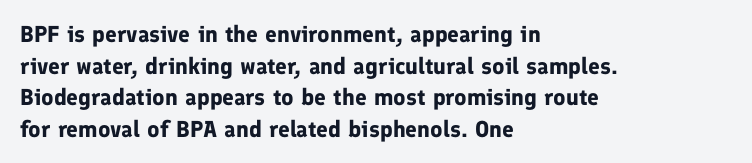
The image shows 23 px bold type, upright; set left-aligned, normal line spacing (1.37x), normal letter spacing, not underlined.
